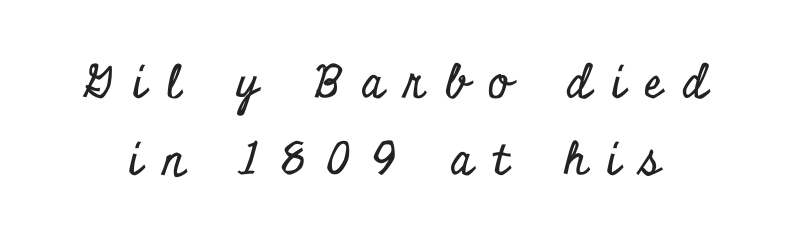
Q: Is the text italic (slanted)? A: Yes.
Q: Is the typeface a serif or a sans-serif typeface? A: Serif.
Q: Is the text underlined? A: No.
Q: Is the spacing between letters normal or unusually wide? A: Unusually wide.
Q: Width (condensed, normal, or wide)? A: Condensed.
Q: Stroke contrast? A: Low.
Q: x-height? A: Small.
Q: Monospaced? A: No.
